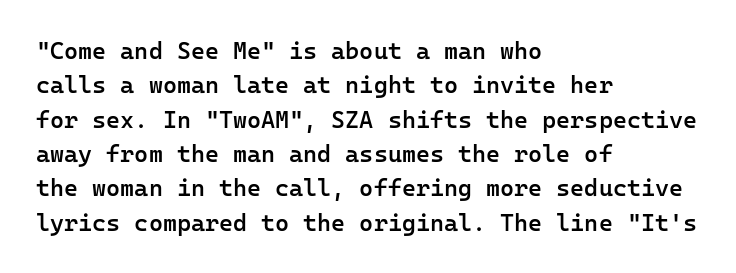
{"italic": "no", "bold": "semi", "underline": "no", "align": "left", "line_spacing": "normal", "line_spacing_ratio": 1.43, "letter_spacing": "normal", "letter_spacing_em": 0.0, "glyph_px": 24}
